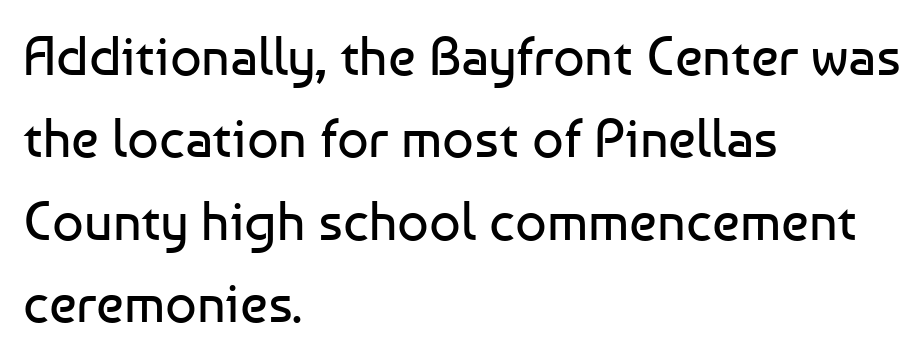
Vertical strokes here are truly vertical. Is this a sans? Yes — the strokes have no serifs. These lines are rendered in a variable-pitch font. Honestly, the row spacing looks completely unremarkable.
